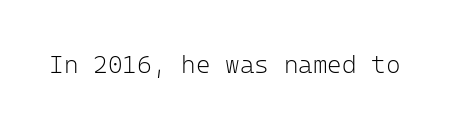
{"italic": "no", "bold": "no", "underline": "no", "letter_spacing": "normal", "letter_spacing_em": 0.0, "glyph_px": 25}
